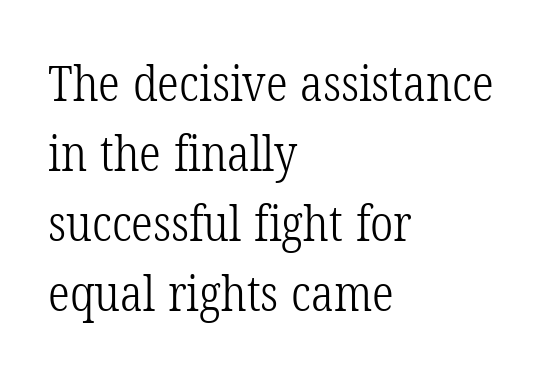
A quiet, ordinary-to-light weight characterises the typeface. The passage is arranged the way most books set body copy — flush left. Regular leading. The letters advance in unequal steps, a hallmark of proportional type.
